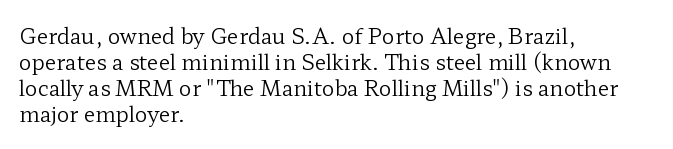
{"italic": "no", "bold": "no", "underline": "no", "align": "left", "line_spacing_ratio": 1.24, "letter_spacing": "normal", "letter_spacing_em": 0.0, "glyph_px": 21}
